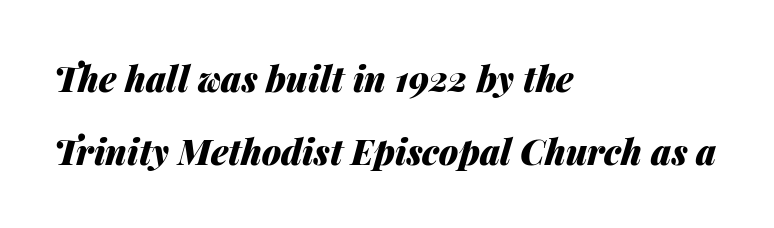
Q: Is the text bold? A: Yes.
Q: Is the text italic (slanted)? A: Yes, it leans right by about 14 degrees.
Q: Is the text underlined? A: No.
Q: How is the paragraph aligned? A: Left-aligned.
Q: Is the spacing between letters normal or unusually wide? A: Normal.
Q: Is the spacing between lines tight, normal or loose? A: Loose.
Q: Width (condensed, normal, or wide)? A: Normal.
Q: Stroke contrast? A: Medium.
Q: x-height? A: Medium.
Q: Monospaced? A: No.
